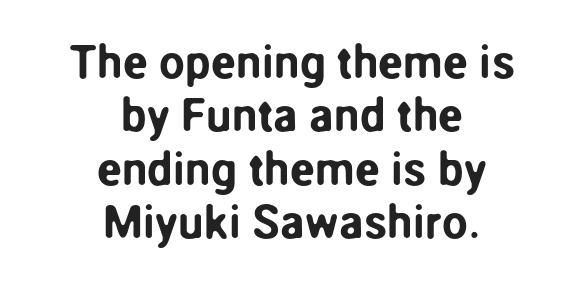
{"serif": "no", "italic": "no", "width": "normal", "stroke_contrast": "low", "x_height": "medium", "monospaced": "no", "underline": "no", "align": "center", "line_spacing_ratio": 1.16, "letter_spacing": "normal", "letter_spacing_em": 0.0, "glyph_px": 46}
